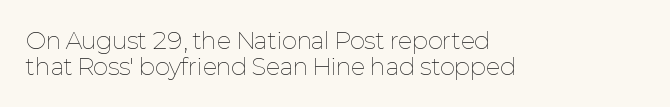
The image shows 23 px text type, upright; set left-aligned, tight line spacing (1.14x), normal letter spacing, not underlined.
